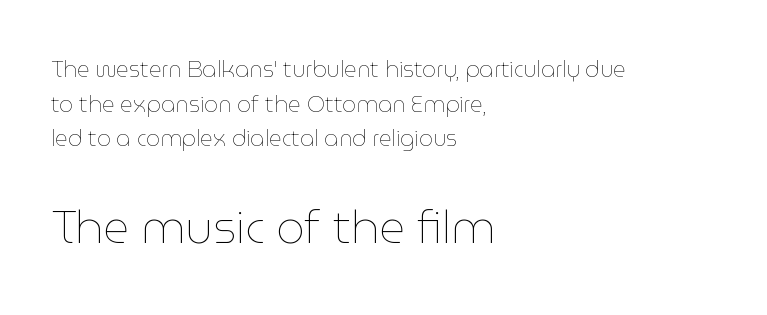
{"italic": "no", "bold": "no", "weight": "thin", "width": "normal", "stroke_contrast": "low", "x_height": "medium", "monospaced": "no", "underline": "no", "align": "left", "line_spacing": "normal", "line_spacing_ratio": 1.57, "letter_spacing": "normal", "letter_spacing_em": 0.0, "larger_block": "second", "size_ratio": 2.05, "glyph_px": 45}
